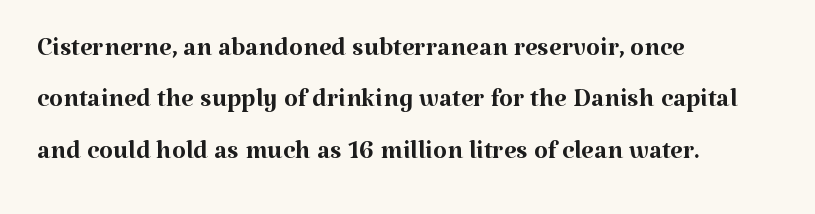
The font sits on the lighter half of the weight spectrum, regular included. In CSS terms this would be text-align: left. Underline: absent. Old-style or modern, the face here clearly has serifs. Short note: letters normally spaced. Honestly, the row spacing looks completely unremarkable.
